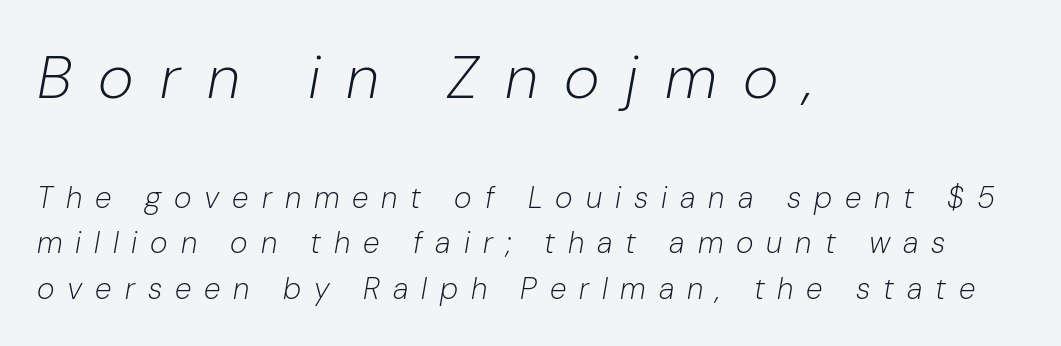
{"italic": "yes", "lean": "right", "slant_degrees": 10, "bold": "no", "weight": "light", "width": "normal", "stroke_contrast": "low", "x_height": "medium", "monospaced": "no", "underline": "no", "align": "left", "line_spacing": "normal", "line_spacing_ratio": 1.51, "letter_spacing": "wide", "letter_spacing_em": 0.43, "larger_block": "first", "size_ratio": 2.03, "glyph_px": 61}
